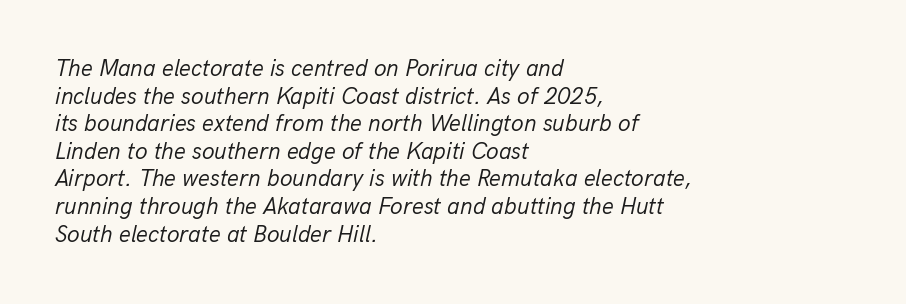
The type is set solid horizontally, with unmodified tracking. Weight: not bold — regular or lighter. Has an underline been added? It has not. Leftover space on each line is placed entirely after the last word. Slant detected: the letters are inclined.
